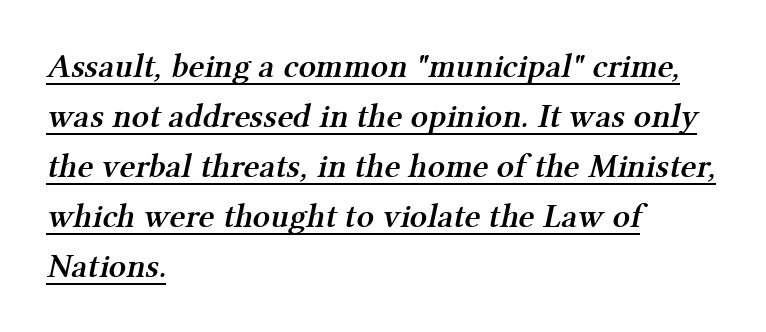
Look at the tracking — it's just the regular setting, nothing added. Check where the strokes stop: tiny serifs finish them off. Is the block centered? No — it sits flush against the left margin. Character widths vary here, with narrow letters taking less room than wide ones. Vertical spacing — default. The rendered words wear a rule along their underside.
